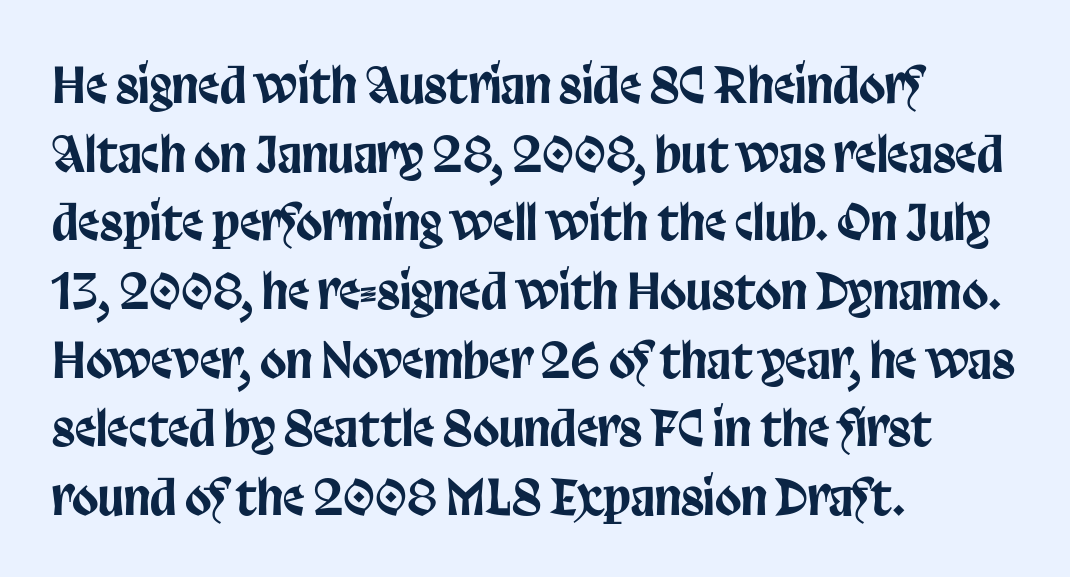
{"serif": "no", "italic": "no", "width": "condensed", "stroke_contrast": "low", "x_height": "large", "monospaced": "no", "underline": "no", "align": "left", "line_spacing": "normal", "line_spacing_ratio": 1.43, "letter_spacing": "normal", "letter_spacing_em": 0.0, "glyph_px": 48}
